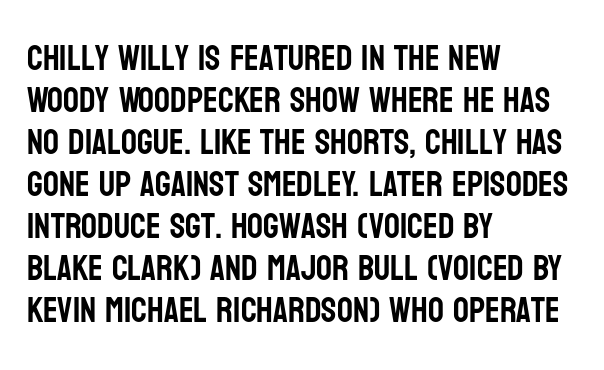
Q: Is the text italic (slanted)? A: No, it is upright.
Q: Is the typeface a serif or a sans-serif typeface? A: Sans-serif.
Q: Is the text underlined? A: No.
Q: How is the paragraph aligned? A: Left-aligned.
Q: Is the spacing between letters normal or unusually wide? A: Normal.
Q: Width (condensed, normal, or wide)? A: Condensed.
Q: Stroke contrast? A: Low.
Q: x-height? A: Large.
Q: Monospaced? A: No.
